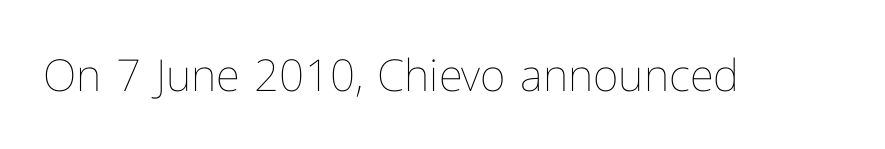
Q: Is the text bold? A: No.
Q: Is the text italic (slanted)? A: No, it is upright.
Q: Is the text underlined? A: No.
Q: Is the spacing between letters normal or unusually wide? A: Normal.
Q: Width (condensed, normal, or wide)? A: Normal.
Q: Stroke contrast? A: Low.
Q: x-height? A: Medium.
Q: Monospaced? A: No.
